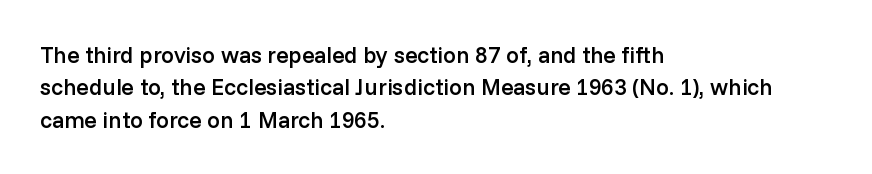
Q: Is the text bold? A: Semi-bold.
Q: Is the text italic (slanted)? A: No, it is upright.
Q: Is the text underlined? A: No.
Q: How is the paragraph aligned? A: Left-aligned.
Q: Is the spacing between letters normal or unusually wide? A: Normal.
Q: Is the spacing between lines tight, normal or loose? A: Normal.
